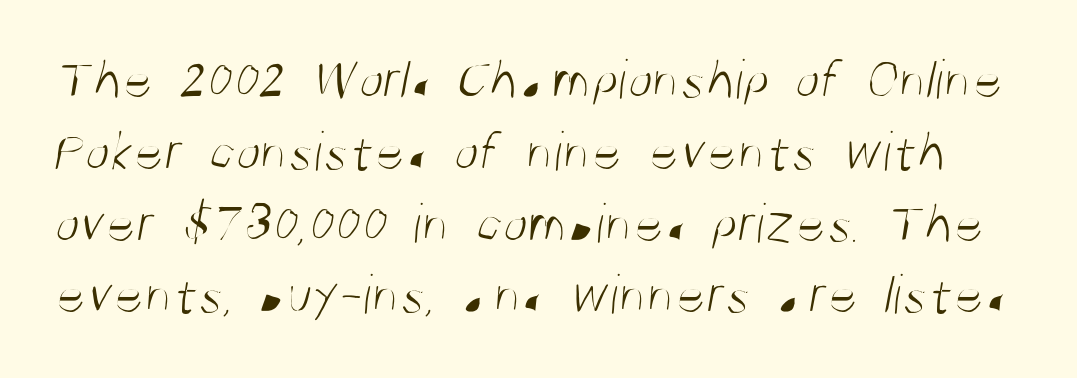
{"serif": "no", "bold": "no", "weight": "light", "width": "condensed", "stroke_contrast": "medium", "x_height": "large", "monospaced": "no", "underline": "no", "line_spacing": "normal", "line_spacing_ratio": 1.26, "letter_spacing": "normal", "letter_spacing_em": 0.0, "glyph_px": 57}
